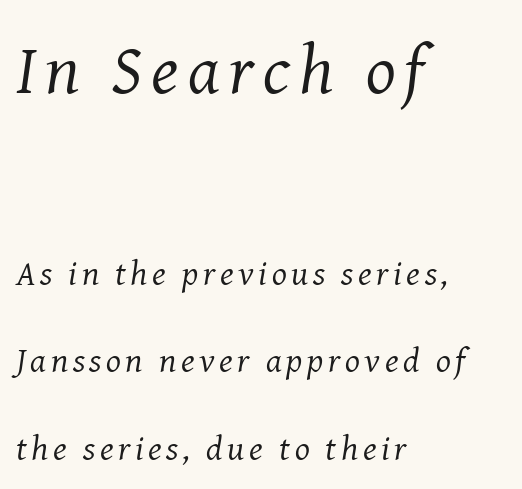
Q: Is the text bold? A: No.
Q: Is the text italic (slanted)? A: Yes, it leans right by about 8 degrees.
Q: Is the typeface a serif or a sans-serif typeface? A: Serif.
Q: Is the text underlined? A: No.
Q: How is the paragraph aligned? A: Left-aligned.
Q: Is the spacing between lines tight, normal or loose? A: Loose.
Q: Which block of text is set in a larger size, the first (top) or the second (bottom)? A: The first (top) one.
Q: Width (condensed, normal, or wide)? A: Normal.
Q: Stroke contrast? A: Medium.
Q: x-height? A: Medium.
Q: Monospaced? A: No.
